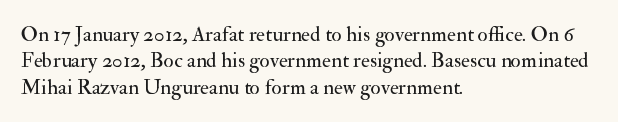
The rendering uses a moderate line-height, typical for paragraphs. Only glyphs here, with clear space below each row. The passage is arranged the way most books set body copy — flush left. Spacing between characters is what you'd get straight out of the box.
